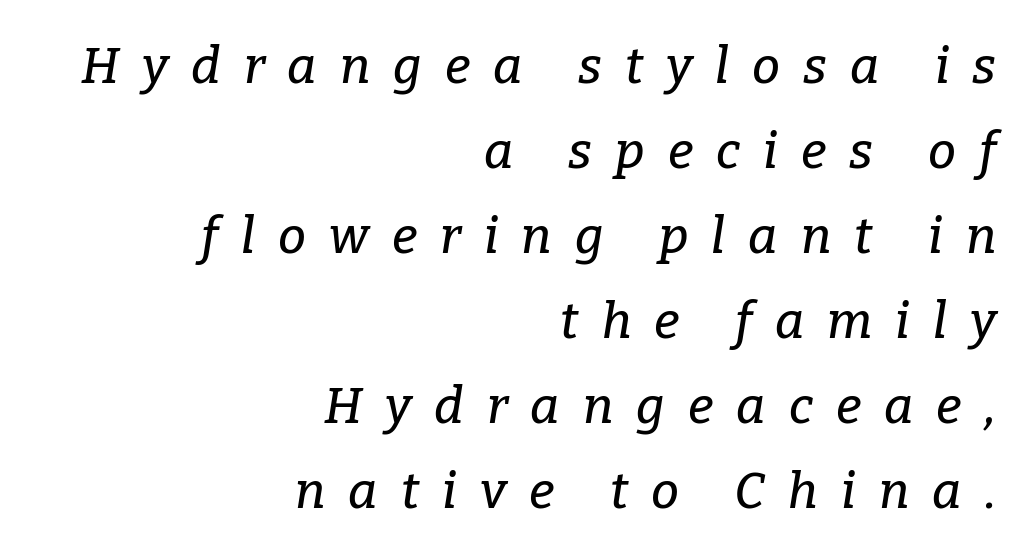
{"serif": "yes", "italic": "yes", "lean": "right", "slant_degrees": 9, "width": "normal", "stroke_contrast": "low", "x_height": "medium", "monospaced": "no", "underline": "no", "align": "right", "line_spacing": "normal", "line_spacing_ratio": 1.7, "letter_spacing": "wide", "letter_spacing_em": 0.46, "glyph_px": 50}
